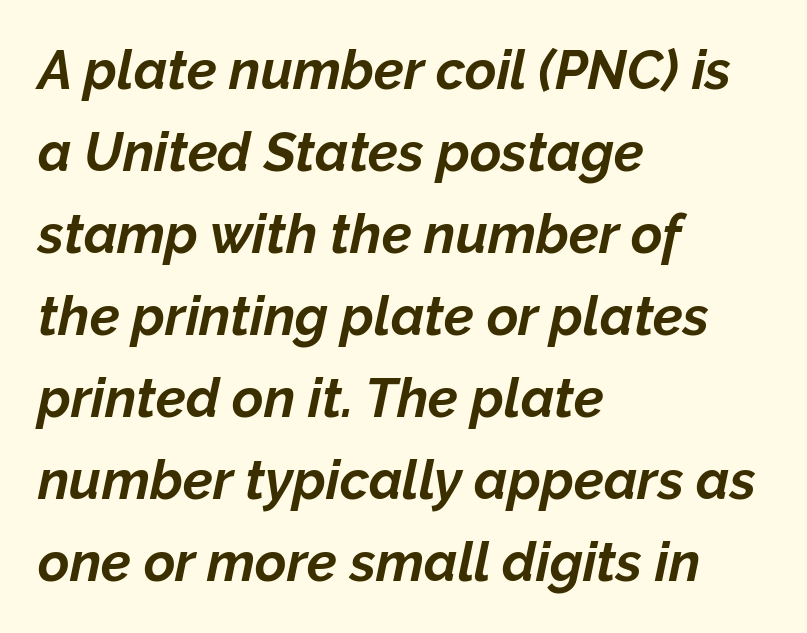
Words appear dense and cohesive because spacing is normal. Italic? Definitely — the glyphs are oblique. This is heavy type, rendered in bold. The area under the type is left untouched. Note the varied advance widths — an 'i' is clearly narrower than an 'm'. The leading is moderate, giving the passage an even texture.
